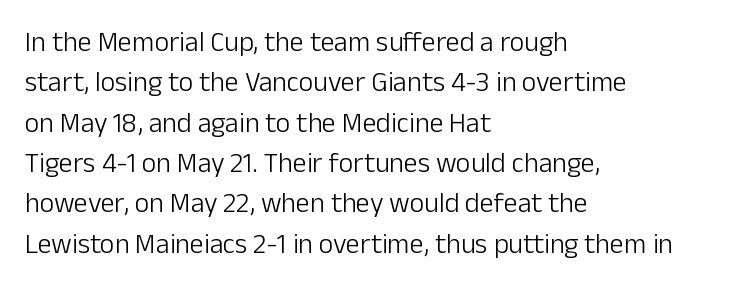
{"serif": "no", "italic": "no", "bold": "no", "weight": "light", "width": "normal", "stroke_contrast": "low", "x_height": "medium", "monospaced": "no", "underline": "no", "align": "left", "line_spacing": "normal", "line_spacing_ratio": 1.44, "letter_spacing": "normal", "letter_spacing_em": 0.0, "glyph_px": 28}
